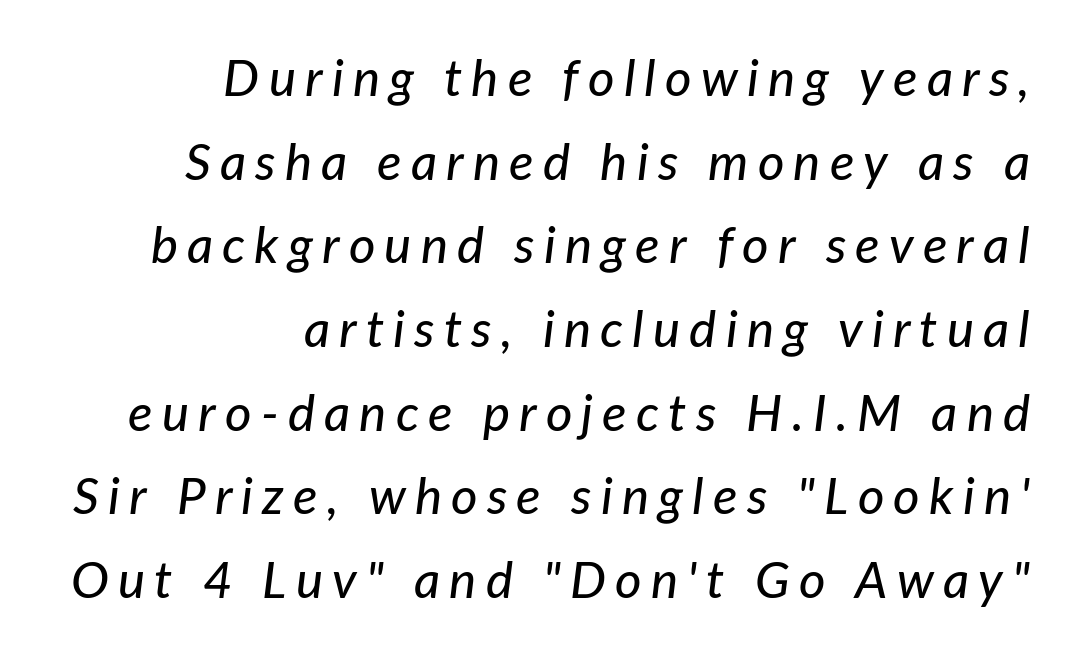
{"italic": "yes", "lean": "right", "slant_degrees": 7, "width": "normal", "stroke_contrast": "low", "x_height": "medium", "monospaced": "no", "underline": "no", "align": "right", "line_spacing": "normal", "line_spacing_ratio": 1.64, "glyph_px": 51}
